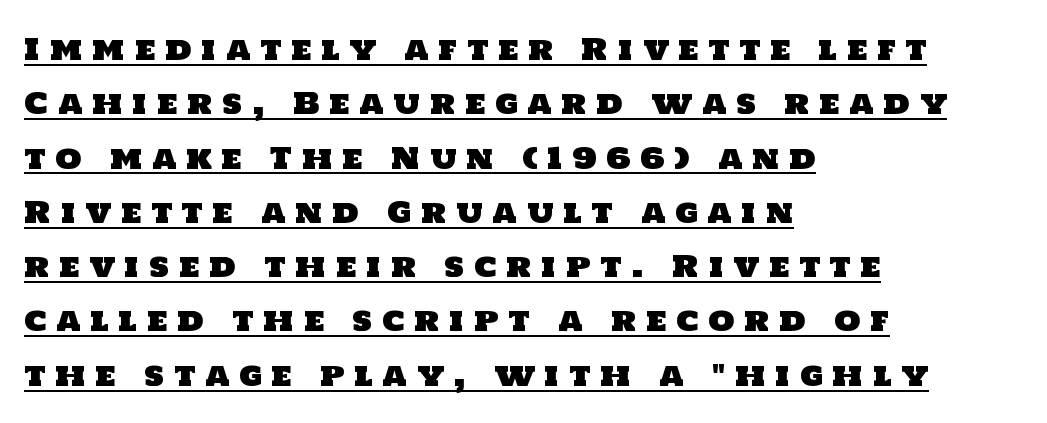
What stands out about the letter spacing? Its width — letters are far apart. The typeface chosen for these lines omits serifs. Typeset ragged right — the left edge is the straight one. Every word sits above its own underline. Each letter keeps its own natural width here, so spacing adapts to shape.
